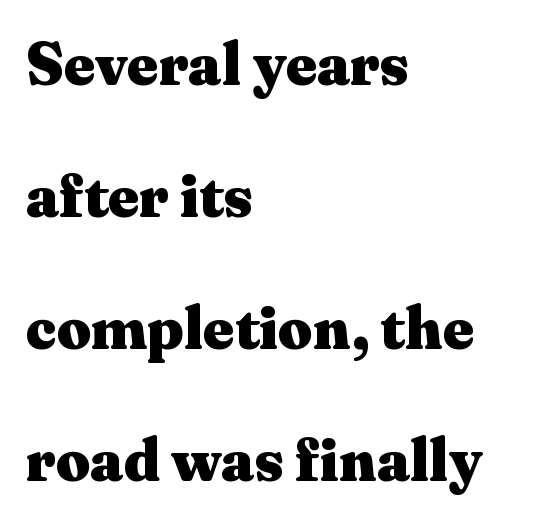
The image shows 60 px heavy, wide serif type, upright; set left-aligned, loose line spacing (2.2x), normal letter spacing, not underlined; medium stroke contrast and a medium x-height.
